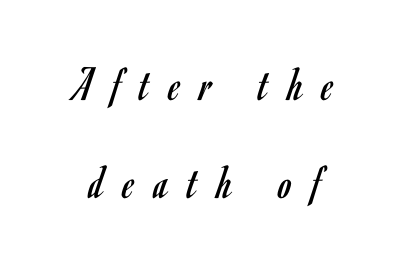
Q: Is the text bold? A: No.
Q: Is the text italic (slanted)? A: Yes.
Q: Is the typeface a serif or a sans-serif typeface? A: Sans-serif.
Q: Is the text underlined? A: No.
Q: Is the spacing between letters normal or unusually wide? A: Unusually wide.
Q: Is the spacing between lines tight, normal or loose? A: Loose.
Q: Width (condensed, normal, or wide)? A: Condensed.
Q: Stroke contrast? A: Low.
Q: x-height? A: Small.
Q: Monospaced? A: No.
